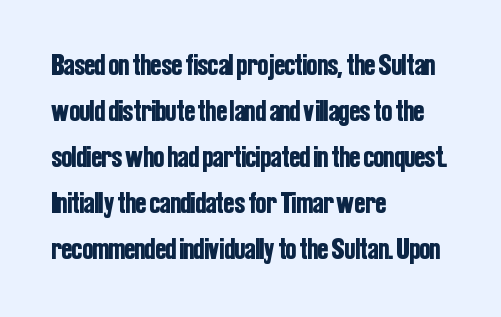
Do the characters align in a grid? No, the font is proportional. The letters carry no serifs — their stems end cleanly without finishing strokes. The leading is moderate, giving the passage an even texture. This rendering uses left alignment, leaving the right contour irregular. The words here are not underlined. In terms of posture, this sample is upright.
